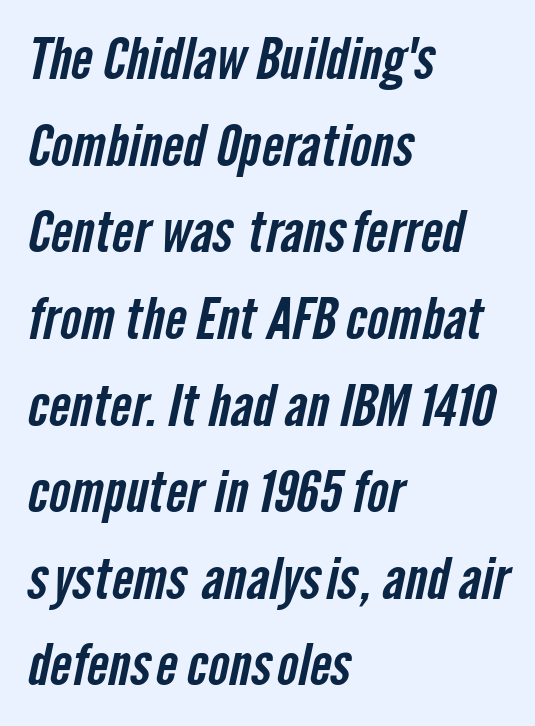
The image shows 57 px condensed sans-serif type; set left-aligned, normal line spacing (1.52x), normal letter spacing, not underlined; low stroke contrast and a medium x-height.
